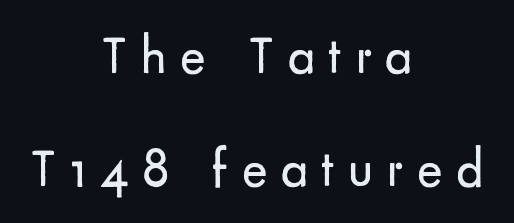
The image shows 54 px regular-weight sans-serif type, upright; set centered, loose line spacing (2.09x), unusually wide letter spacing (+0.25 em), not underlined; low stroke contrast and a small x-height.
